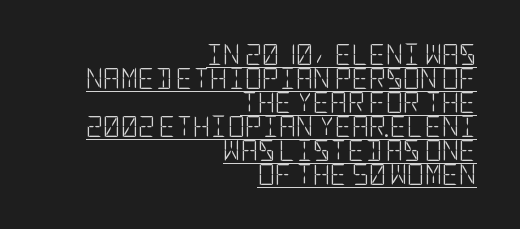
The image shows 21 px text type, upright; set right-aligned, tight line spacing (1.14x), normal letter spacing, underlined.
